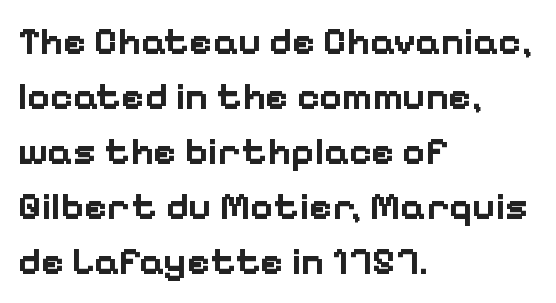
{"serif": "no", "italic": "no", "bold": "yes", "weight": "bold", "width": "normal", "stroke_contrast": "low", "x_height": "medium", "monospaced": "no", "underline": "no", "align": "left", "line_spacing": "normal", "line_spacing_ratio": 1.41, "letter_spacing": "normal", "letter_spacing_em": 0.0, "glyph_px": 39}
